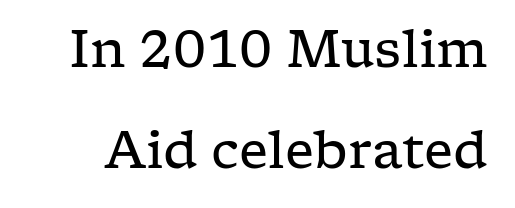
Q: Is the text bold? A: No.
Q: Is the text italic (slanted)? A: No, it is upright.
Q: Is the typeface a serif or a sans-serif typeface? A: Serif.
Q: Is the text underlined? A: No.
Q: Is the spacing between letters normal or unusually wide? A: Normal.
Q: Is the spacing between lines tight, normal or loose? A: Loose.
Q: Width (condensed, normal, or wide)? A: Wide.
Q: Stroke contrast? A: Low.
Q: x-height? A: Medium.
Q: Monospaced? A: No.
